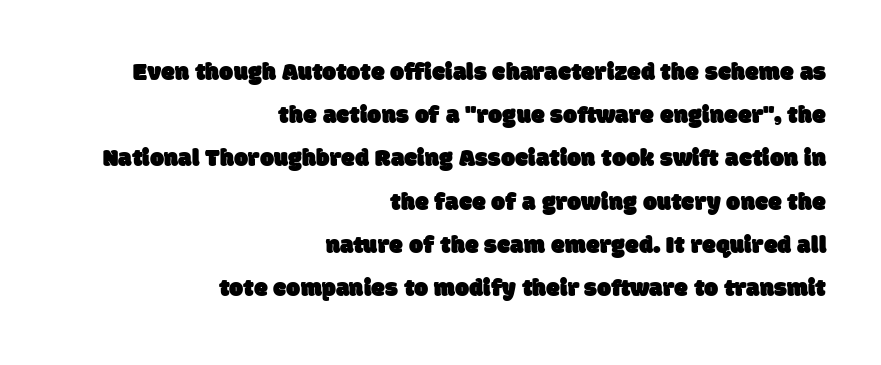
Q: Is the text underlined? A: No.
Q: How is the paragraph aligned? A: Right-aligned.
Q: Is the spacing between letters normal or unusually wide? A: Normal.
